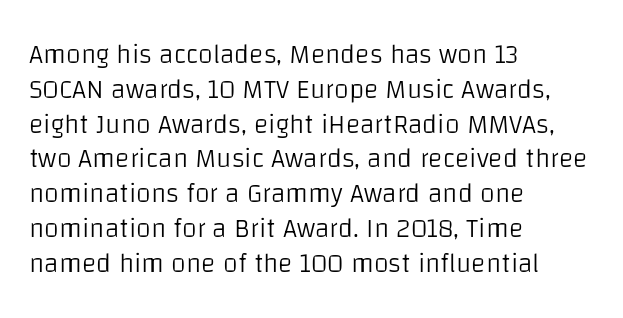
The image shows 27 px text type, upright; set left-aligned, normal line spacing (1.29x), normal letter spacing, not underlined.
